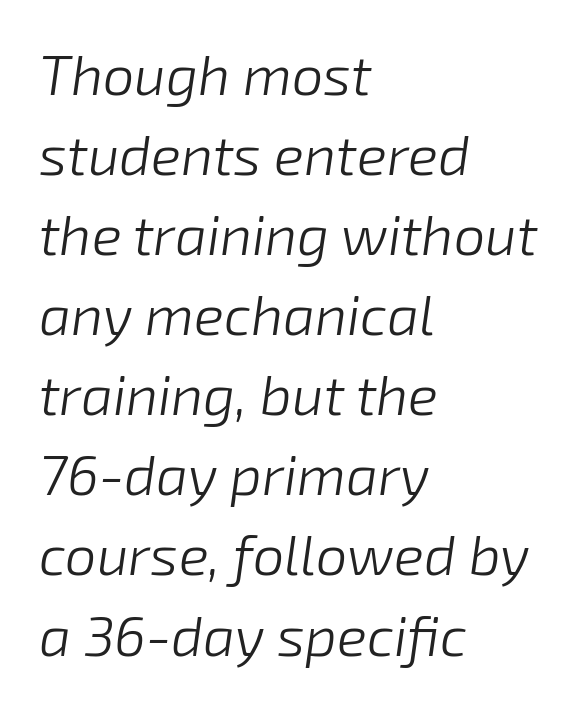
{"italic": "yes", "lean": "right", "slant_degrees": 8, "bold": "no", "weight": "light", "width": "normal", "stroke_contrast": "low", "x_height": "medium", "monospaced": "no", "underline": "no", "align": "left", "line_spacing": "normal", "line_spacing_ratio": 1.43, "letter_spacing": "normal", "letter_spacing_em": 0.0, "glyph_px": 56}
